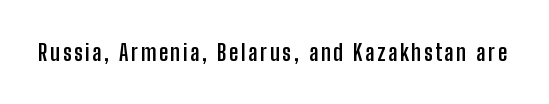
Q: Is the text bold? A: Yes.
Q: Is the text italic (slanted)? A: No, it is upright.
Q: Is the text underlined? A: No.
